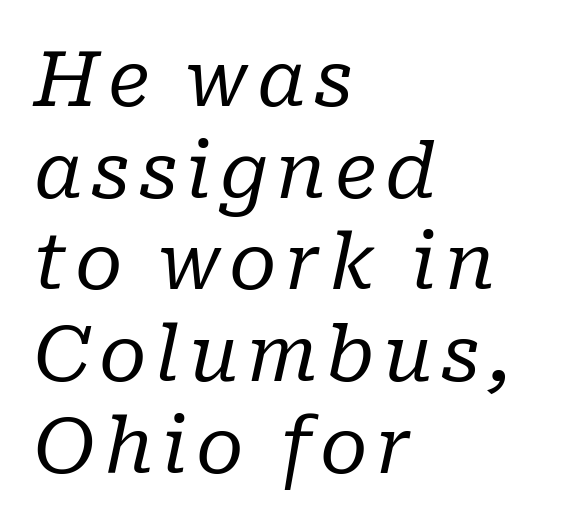
Q: Is the text bold? A: No.
Q: Is the text italic (slanted)? A: Yes, it leans right by about 10 degrees.
Q: Is the typeface a serif or a sans-serif typeface? A: Serif.
Q: Is the text underlined? A: No.
Q: How is the paragraph aligned? A: Left-aligned.
Q: Width (condensed, normal, or wide)? A: Normal.
Q: Stroke contrast? A: Low.
Q: x-height? A: Medium.
Q: Monospaced? A: No.
